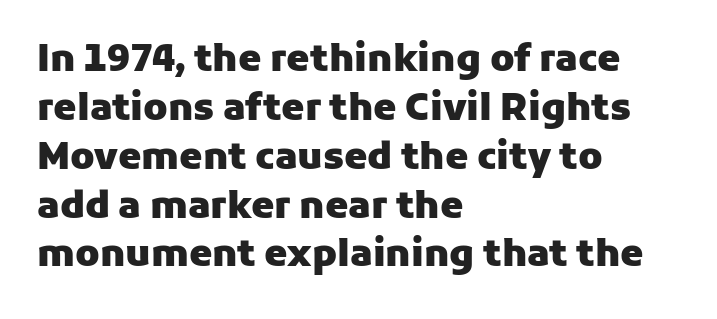
A clean baseline with only descenders dipping below it. The type is set solid horizontally, with unmodified tracking. The lines sit at an ordinary, default distance from one another. As a designer I'd log this as weight 700, bold. Each letter keeps its own natural width here, so spacing adapts to shape. The specimen reads as upright at a glance.
